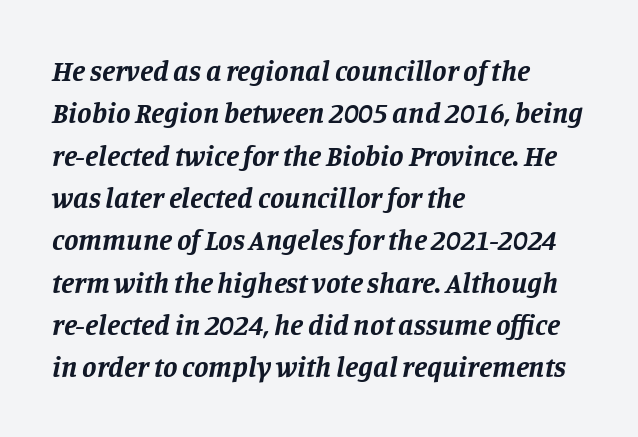
Q: Is the text bold? A: Yes.
Q: Is the text italic (slanted)? A: Yes, it leans right by about 11 degrees.
Q: Is the typeface a serif or a sans-serif typeface? A: Serif.
Q: Is the text underlined? A: No.
Q: How is the paragraph aligned? A: Left-aligned.
Q: Is the spacing between letters normal or unusually wide? A: Normal.
Q: Is the spacing between lines tight, normal or loose? A: Normal.
Q: Width (condensed, normal, or wide)? A: Normal.
Q: Stroke contrast? A: Low.
Q: x-height? A: Large.
Q: Monospaced? A: No.
